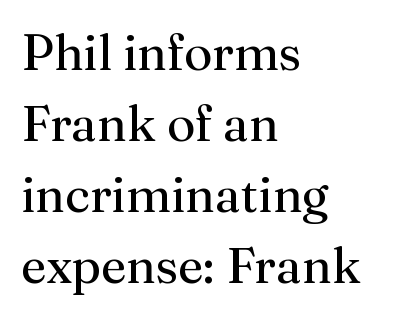
The image shows 50 px regular-weight serif type, upright; set left-aligned, normal line spacing (1.42x), normal letter spacing, not underlined; medium stroke contrast and a medium x-height.
